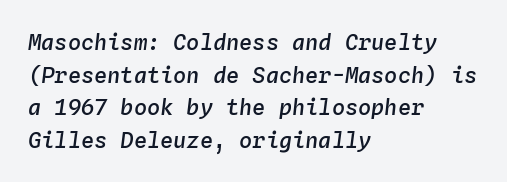
On the weight axis this lands at semibold, roughly 600. Horizontal alignment here is leftward, the default for most running prose. Leading matches the norm, producing a regular column. There is no visible air inserted between adjacent glyphs. Tall strokes in this sample are angled rather than plumb. No word sits above an underline.
